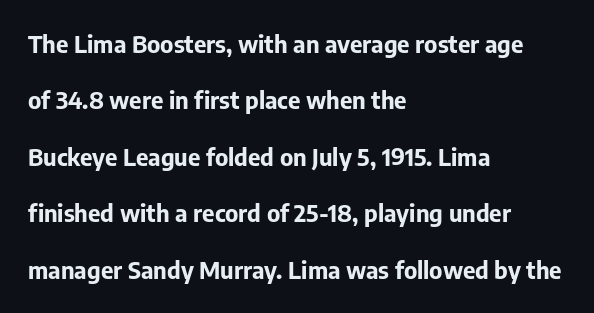
{"italic": "no", "bold": "yes", "underline": "no", "align": "left", "line_spacing": "loose", "line_spacing_ratio": 2.35, "letter_spacing": "normal", "letter_spacing_em": 0.0, "glyph_px": 24}
